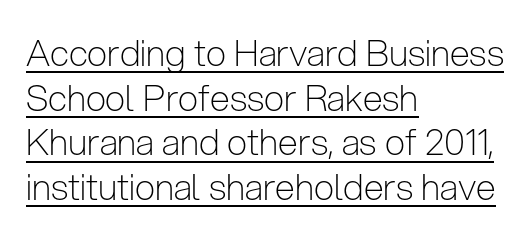
{"serif": "no", "italic": "no", "bold": "no", "weight": "light", "width": "condensed", "stroke_contrast": "low", "x_height": "medium", "monospaced": "no", "underline": "yes", "align": "left", "line_spacing_ratio": 1.24, "letter_spacing": "normal", "letter_spacing_em": 0.0, "glyph_px": 36}
